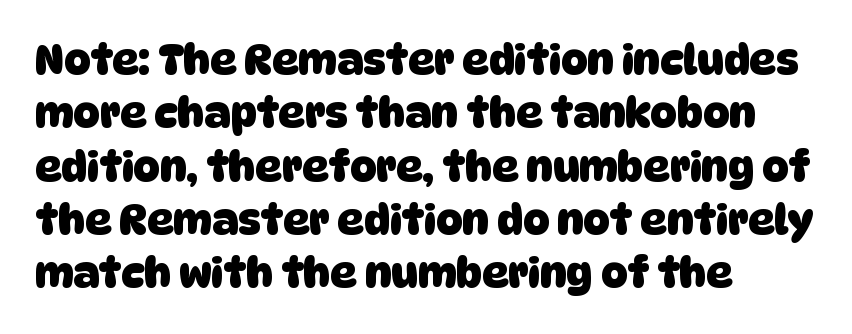
Glyph-to-glyph distance matches everyday printed text. The rendering uses a moderate line-height, typical for paragraphs. The sample has been set heavy, in full bold. The setting favours the left margin, as ordinary paragraphs usually do.
